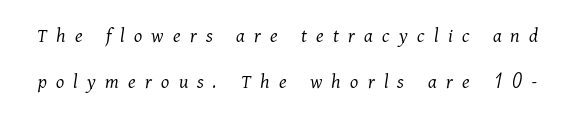
The space beneath each line is pristine and unruled. You could fit nearly another row in the gap between these rows. Substantial extra tracking has been applied to these lines. Italic: yes, the glyphs are oblique. Caption: face not bold, strokes unweighted.
